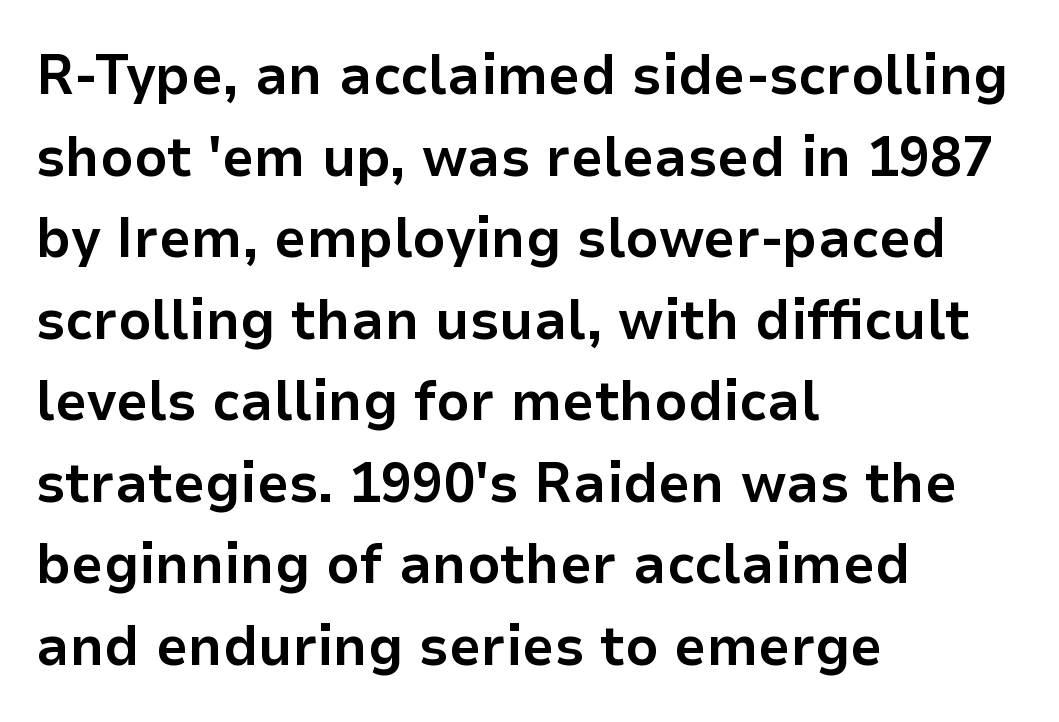
Q: Is the text bold? A: Yes.
Q: Is the text italic (slanted)? A: No, it is upright.
Q: Is the typeface a serif or a sans-serif typeface? A: Sans-serif.
Q: Is the text underlined? A: No.
Q: How is the paragraph aligned? A: Left-aligned.
Q: Is the spacing between letters normal or unusually wide? A: Normal.
Q: Is the spacing between lines tight, normal or loose? A: Normal.
Q: Width (condensed, normal, or wide)? A: Normal.
Q: Stroke contrast? A: Low.
Q: x-height? A: Medium.
Q: Monospaced? A: No.
